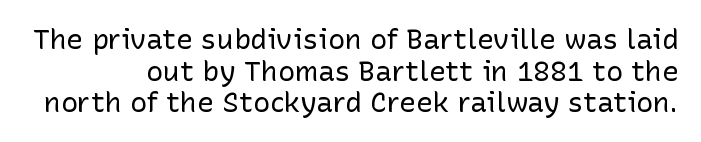
Quick note: not italic, upright. Each letter's strokes conclude bluntly, with no projecting serifs. The rendering uses natural spacing where letterforms have individual widths. Glyph-to-glyph distance matches everyday printed text. Heft: none added — not bold.
